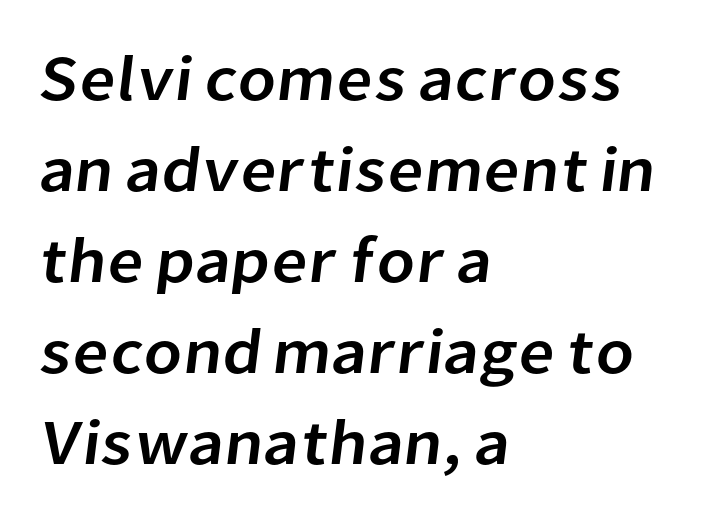
{"serif": "no", "width": "normal", "stroke_contrast": "low", "x_height": "medium", "monospaced": "no", "underline": "no", "align": "left", "line_spacing": "normal", "line_spacing_ratio": 1.42, "letter_spacing": "normal", "letter_spacing_em": 0.0, "glyph_px": 64}
